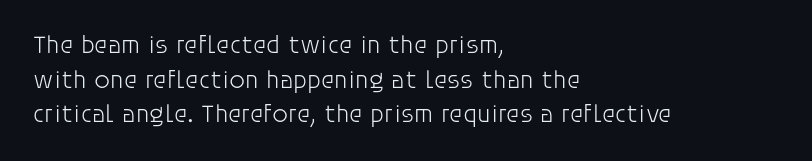
{"italic": "no", "bold": "no", "underline": "no", "align": "left", "line_spacing": "normal", "line_spacing_ratio": 1.39, "letter_spacing": "normal", "letter_spacing_em": 0.0, "glyph_px": 25}
